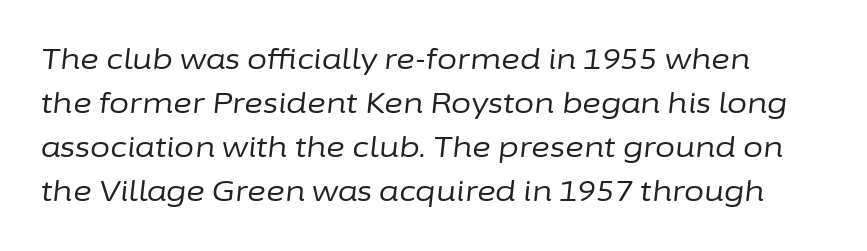
Q: Is the text bold? A: No.
Q: Is the text italic (slanted)? A: Yes, it leans right by about 6 degrees.
Q: Is the text underlined? A: No.
Q: Is the spacing between letters normal or unusually wide? A: Normal.
Q: Is the spacing between lines tight, normal or loose? A: Normal.
Q: Width (condensed, normal, or wide)? A: Normal.
Q: Stroke contrast? A: Low.
Q: x-height? A: Medium.
Q: Monospaced? A: No.
